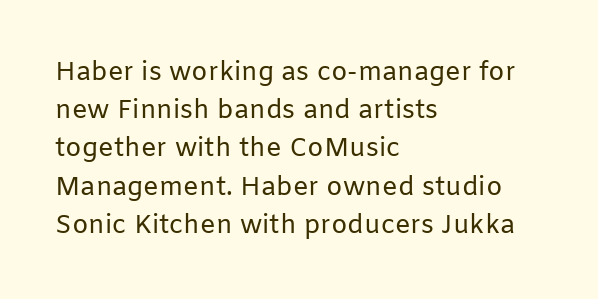
{"italic": "no", "bold": "no", "underline": "no", "align": "left", "line_spacing": "normal", "line_spacing_ratio": 1.47, "letter_spacing": "normal", "letter_spacing_em": 0.0, "glyph_px": 26}
